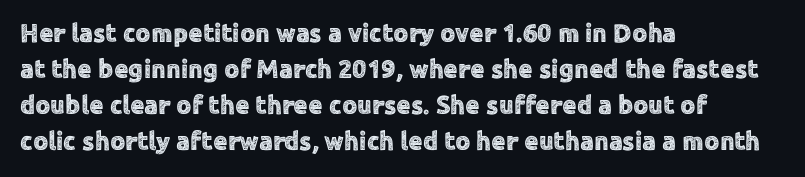
The image shows 26 px text type, upright; set left-aligned, normal line spacing (1.39x), normal letter spacing, not underlined.
